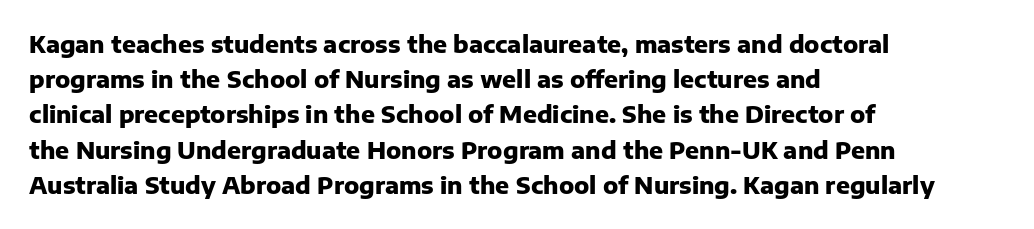
Q: Is the text bold? A: Yes.
Q: Is the text italic (slanted)? A: No, it is upright.
Q: Is the text underlined? A: No.
Q: How is the paragraph aligned? A: Left-aligned.
Q: Is the spacing between letters normal or unusually wide? A: Normal.
Q: Is the spacing between lines tight, normal or loose? A: Normal.
